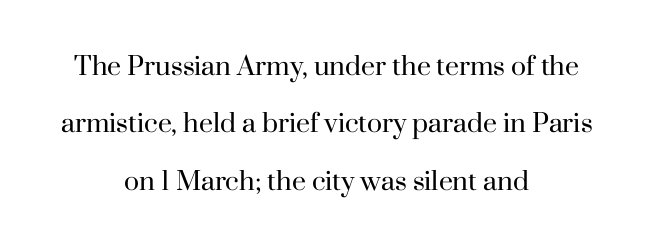
{"italic": "no", "bold": "no", "underline": "no", "align": "center", "line_spacing": "loose", "line_spacing_ratio": 2.3, "letter_spacing": "normal", "letter_spacing_em": 0.0, "glyph_px": 25}
